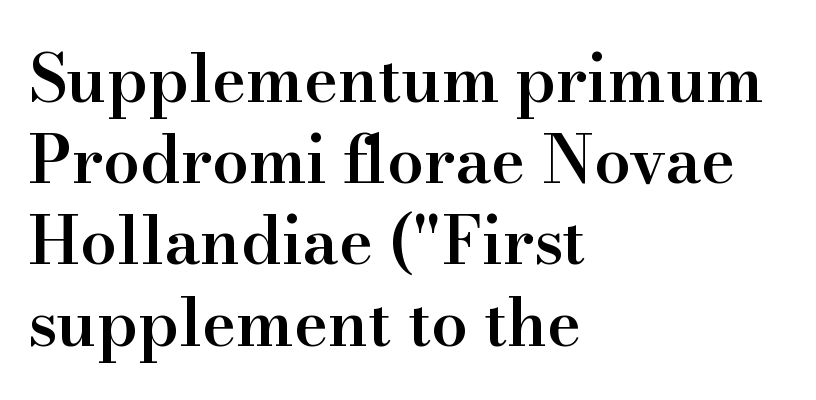
{"serif": "yes", "italic": "no", "bold": "semi", "weight": "semibold", "width": "normal", "stroke_contrast": "high", "x_height": "small", "monospaced": "no", "underline": "no", "align": "left", "line_spacing": "normal", "line_spacing_ratio": 1.25, "letter_spacing": "normal", "letter_spacing_em": 0.0, "glyph_px": 65}
